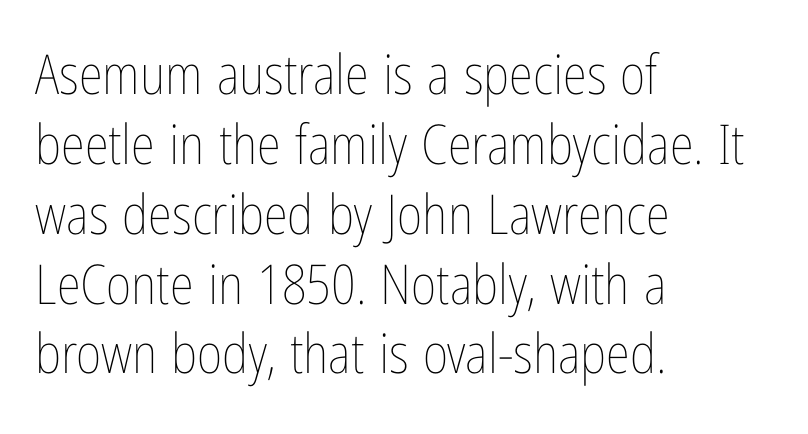
Q: Is the text bold? A: No.
Q: Is the text italic (slanted)? A: No, it is upright.
Q: Is the text underlined? A: No.
Q: How is the paragraph aligned? A: Left-aligned.
Q: Is the spacing between letters normal or unusually wide? A: Normal.
Q: Is the spacing between lines tight, normal or loose? A: Normal.
Q: Width (condensed, normal, or wide)? A: Condensed.
Q: Stroke contrast? A: Low.
Q: x-height? A: Medium.
Q: Monospaced? A: No.
